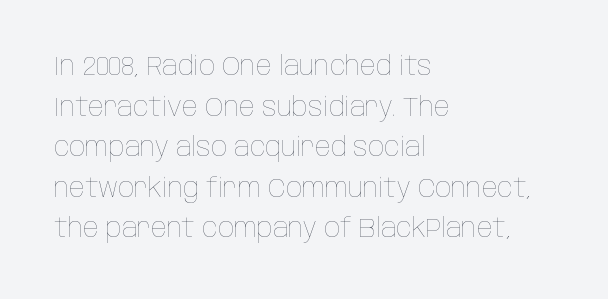
{"italic": "no", "bold": "no", "underline": "no", "align": "left", "line_spacing": "normal", "line_spacing_ratio": 1.56, "letter_spacing": "normal", "letter_spacing_em": 0.0, "glyph_px": 26}
